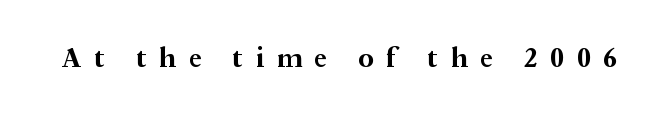
{"serif": "yes", "italic": "no", "bold": "yes", "weight": "bold", "width": "normal", "stroke_contrast": "medium", "x_height": "medium", "monospaced": "no", "underline": "no", "letter_spacing": "wide", "letter_spacing_em": 0.47, "glyph_px": 28}
